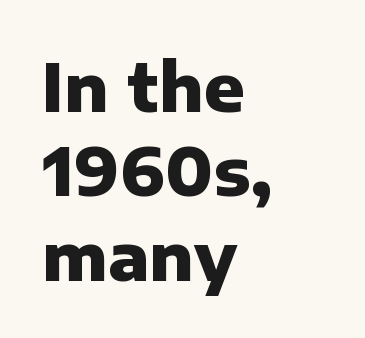
Caption: standard tracking, unaltered. Caption: bold face, heavy strokes. Interline gaps are of average width in this sample. Do the characters align in a grid? No, the font is proportional. The characters display no serif detailing; their extremities are plain. The ragged edge is on the right, which tells us the setting is flush left.
